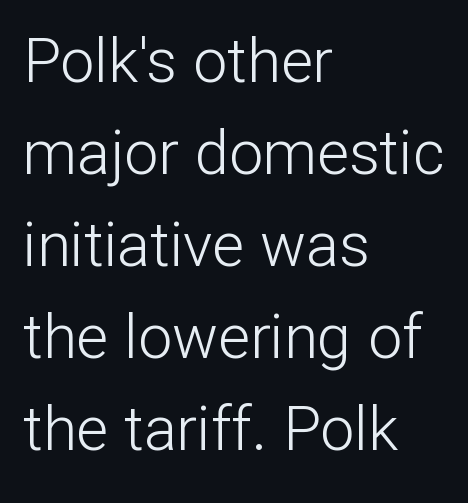
Q: Is the text bold? A: No.
Q: Is the text italic (slanted)? A: No, it is upright.
Q: Is the typeface a serif or a sans-serif typeface? A: Sans-serif.
Q: Is the text underlined? A: No.
Q: How is the paragraph aligned? A: Left-aligned.
Q: Is the spacing between letters normal or unusually wide? A: Normal.
Q: Is the spacing between lines tight, normal or loose? A: Normal.
Q: Width (condensed, normal, or wide)? A: Normal.
Q: Stroke contrast? A: Low.
Q: x-height? A: Medium.
Q: Monospaced? A: No.
